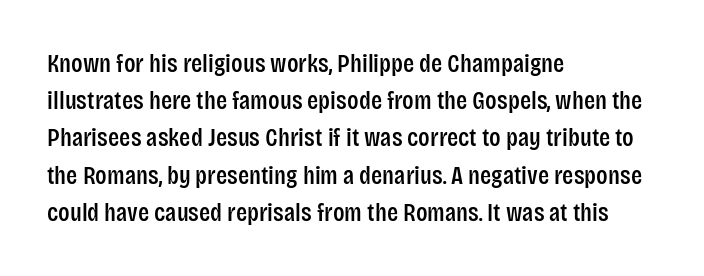
The passage is arranged the way most books set body copy — flush left. No extra tracking has been applied to these lines. You can tell it's not italic because the verticals are truly vertical. The leading is moderate, giving the passage an even texture. The specimen omits any rule beneath the text block's lines.
